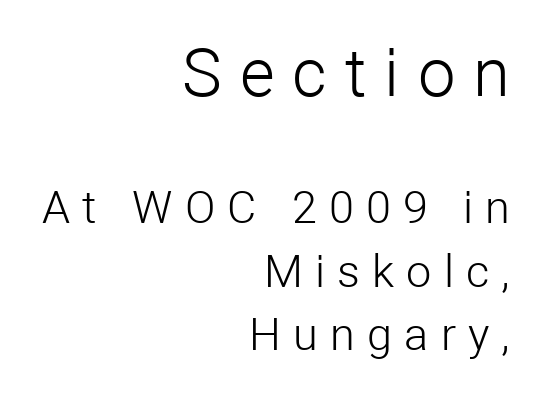
{"serif": "no", "italic": "no", "bold": "no", "weight": "light", "width": "normal", "stroke_contrast": "low", "x_height": "medium", "monospaced": "no", "underline": "no", "align": "right", "line_spacing": "normal", "line_spacing_ratio": 1.41, "letter_spacing": "wide", "letter_spacing_em": 0.27, "larger_block": "first", "size_ratio": 1.49, "glyph_px": 67}
